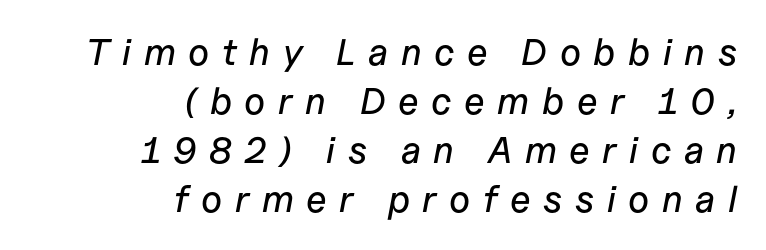
The image shows 37 px text type, italic (leaning right); set right-aligned, normal line spacing (1.32x), unusually wide letter spacing (+0.34 em), not underlined; low stroke contrast and a medium x-height.
